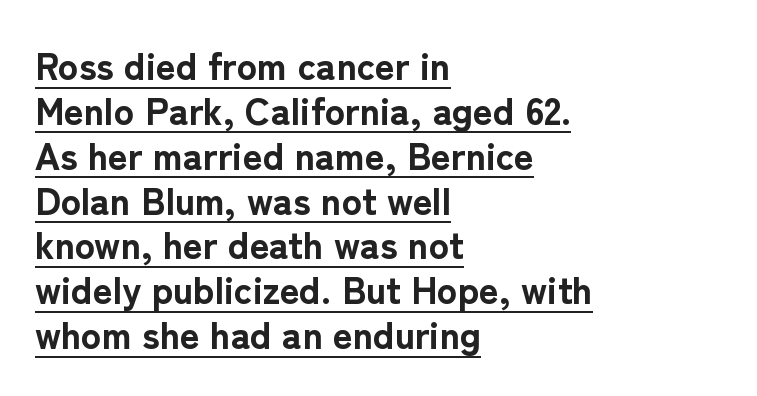
The image shows 38 px bold sans-serif type, upright; set left-aligned, line spacing 1.18x, normal letter spacing, underlined; low stroke contrast and a medium x-height.
